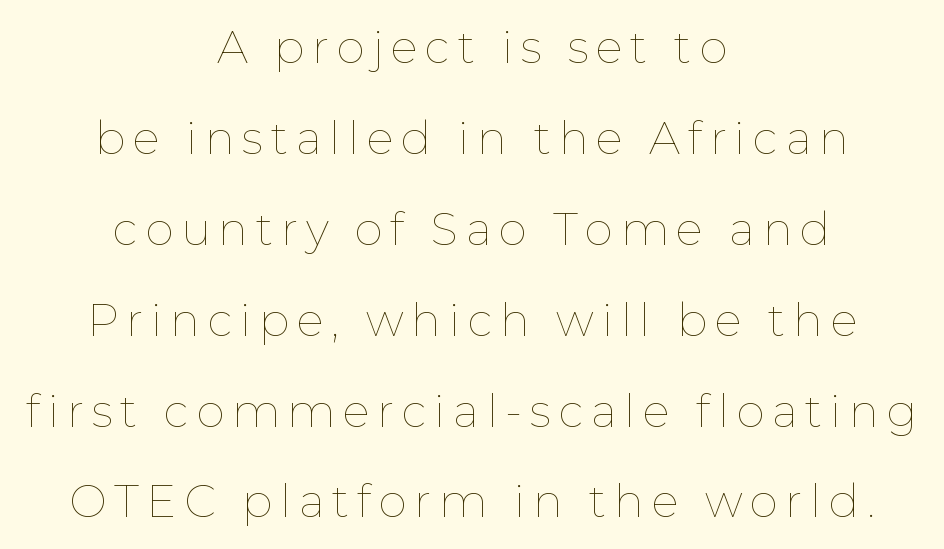
{"italic": "no", "bold": "no", "weight": "thin", "width": "normal", "stroke_contrast": "low", "x_height": "medium", "monospaced": "no", "underline": "no", "align": "center", "line_spacing": "loose", "line_spacing_ratio": 2.02, "glyph_px": 45}
